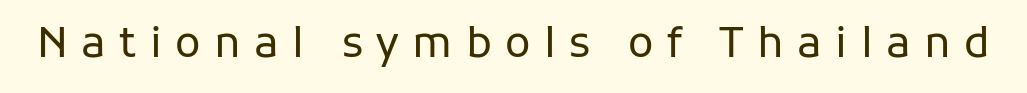
The image shows 42 px regular-weight sans-serif type, upright; set unusually wide letter spacing (+0.32 em), not underlined; low stroke contrast and a medium x-height.
